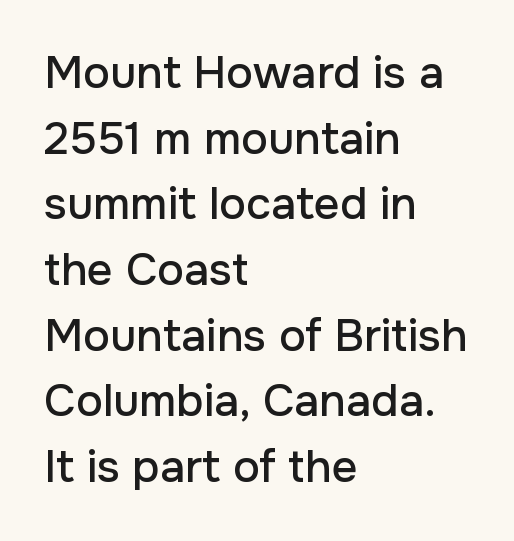
{"serif": "no", "italic": "no", "width": "normal", "stroke_contrast": "low", "x_height": "medium", "monospaced": "no", "underline": "no", "align": "left", "line_spacing": "normal", "line_spacing_ratio": 1.46, "letter_spacing": "normal", "letter_spacing_em": 0.0, "glyph_px": 45}
